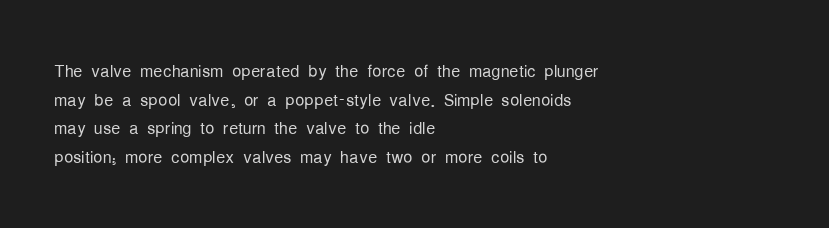
The image shows 23 px text type, upright; set left-aligned, normal line spacing (1.25x), normal letter spacing, not underlined.
